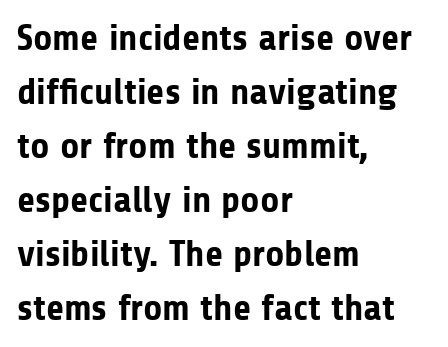
Q: Is the text bold? A: Yes.
Q: Is the text italic (slanted)? A: No, it is upright.
Q: Is the typeface a serif or a sans-serif typeface? A: Sans-serif.
Q: Is the text underlined? A: No.
Q: How is the paragraph aligned? A: Left-aligned.
Q: Is the spacing between letters normal or unusually wide? A: Normal.
Q: Is the spacing between lines tight, normal or loose? A: Normal.
Q: Width (condensed, normal, or wide)? A: Normal.
Q: Stroke contrast? A: Low.
Q: x-height? A: Medium.
Q: Monospaced? A: No.
